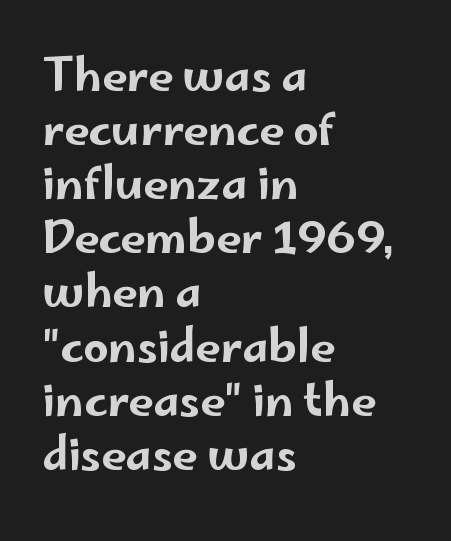
{"serif": "no", "italic": "no", "width": "wide", "stroke_contrast": "low", "x_height": "small", "monospaced": "no", "underline": "no", "align": "left", "line_spacing_ratio": 1.23, "letter_spacing": "normal", "letter_spacing_em": 0.0, "glyph_px": 44}
